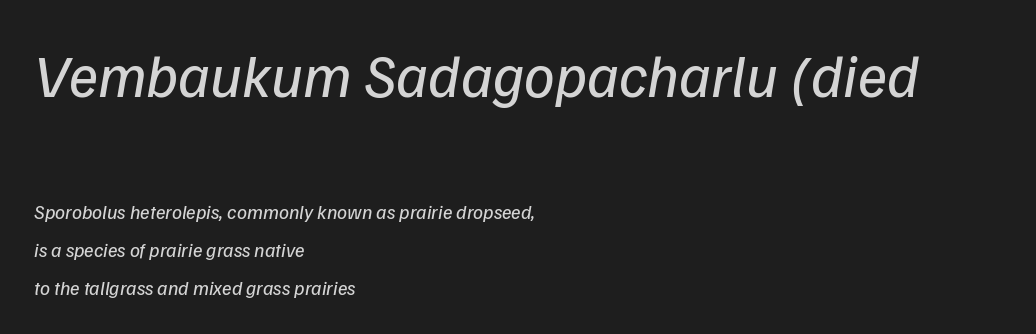
Looks like regular typesetting: each glyph gets only the width it needs. The face used here appears at its bigger size in the upper chunk. Each word holds together tightly as a unit, with standard inter-letter gaps. The foot of each line stays bare and open.
